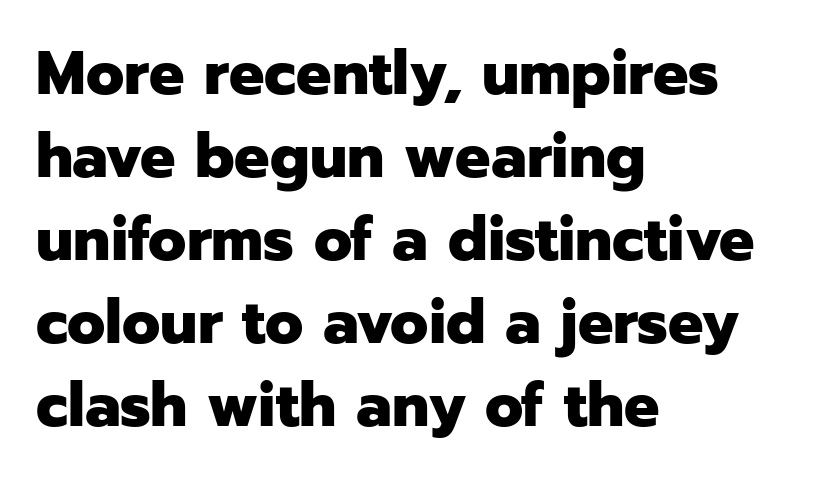
{"serif": "no", "italic": "no", "bold": "yes", "weight": "heavy", "width": "normal", "stroke_contrast": "low", "x_height": "medium", "monospaced": "no", "underline": "no", "align": "left", "line_spacing": "normal", "line_spacing_ratio": 1.34, "letter_spacing": "normal", "letter_spacing_em": 0.0, "glyph_px": 62}
